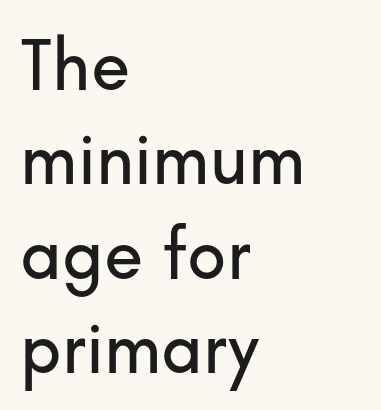
{"serif": "no", "italic": "no", "width": "normal", "stroke_contrast": "low", "x_height": "small", "monospaced": "no", "underline": "no", "align": "left", "line_spacing": "normal", "line_spacing_ratio": 1.31, "letter_spacing": "normal", "letter_spacing_em": 0.0, "glyph_px": 72}
